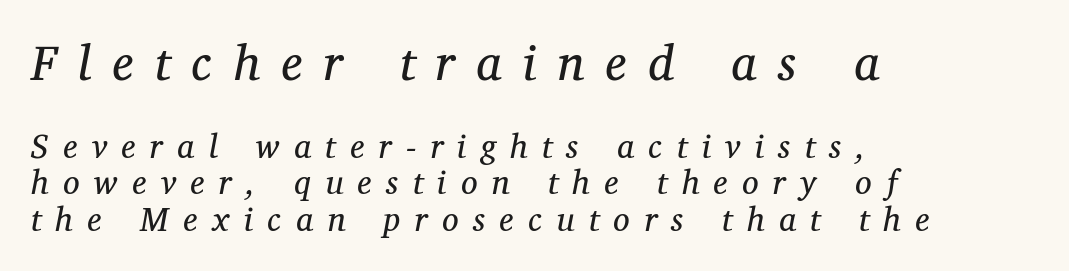
Q: Is the text bold? A: No.
Q: Is the text italic (slanted)? A: Yes, it leans right by about 12 degrees.
Q: Is the typeface a serif or a sans-serif typeface? A: Serif.
Q: Is the text underlined? A: No.
Q: How is the paragraph aligned? A: Left-aligned.
Q: Is the spacing between letters normal or unusually wide? A: Unusually wide.
Q: Is the spacing between lines tight, normal or loose? A: Tight.
Q: Which block of text is set in a larger size, the first (top) or the second (bottom)? A: The first (top) one.
Q: Width (condensed, normal, or wide)? A: Normal.
Q: Stroke contrast? A: Medium.
Q: x-height? A: Medium.
Q: Monospaced? A: No.
